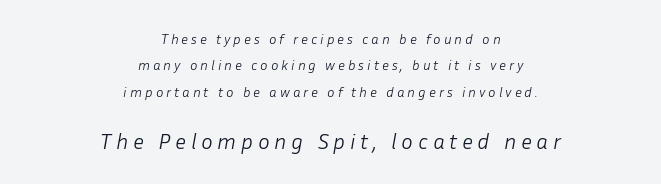
{"italic": "yes", "lean": "right", "slant_degrees": 10, "bold": "no", "underline": "no", "align": "center", "line_spacing_ratio": 1.88, "letter_spacing": "wide", "letter_spacing_em": 0.21, "larger_block": "second", "size_ratio": 1.57, "glyph_px": 22}
